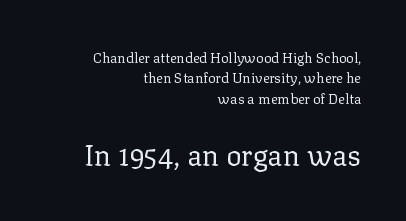
Posture: upright roman. This is serif lettering, the kind often seen in printed books. Regarding leading, the lines here are spaced in the standard way. The composition opens small and finishes big. Teacher's note: observe the even right margin — that is flush-right alignment.
